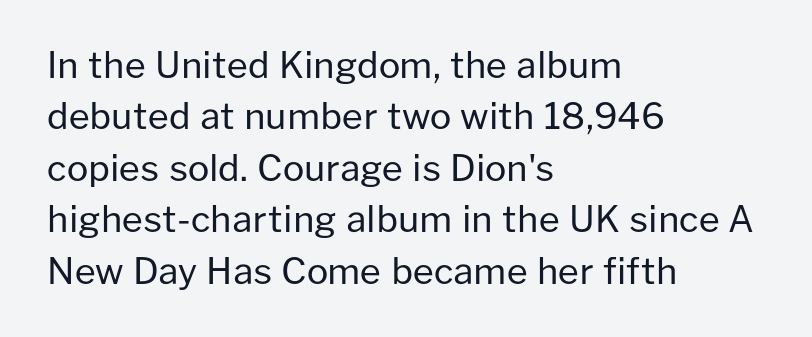
Nope, no serifs anywhere on these letters. Between one letter and the next there's only the usual sliver of space. Unlike italic type, these characters show no tilt at all. The designer left line spacing at the default. The lines in this sample share a left origin and differ only in where they stop.
